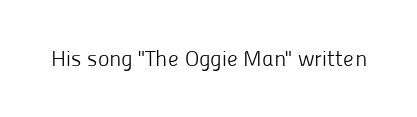
The image shows 22 px text type, upright; set normal letter spacing, not underlined.
